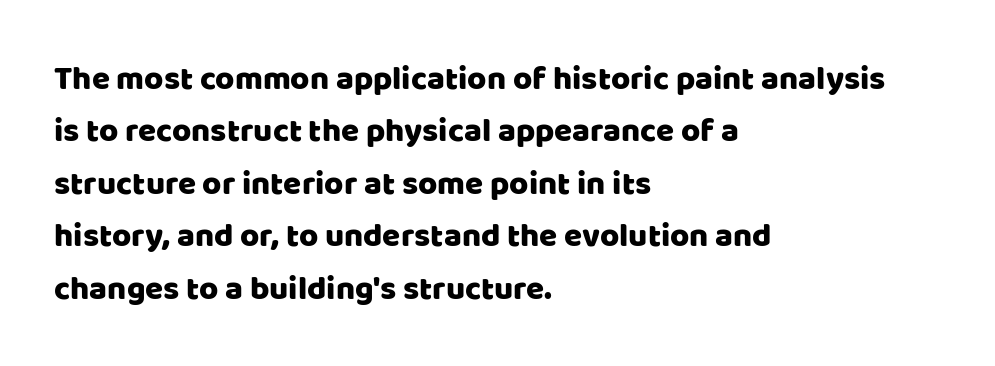
The image shows 33 px sans-serif type, upright; set left-aligned, normal line spacing (1.59x), normal letter spacing, not underlined; low stroke contrast and a large x-height.
